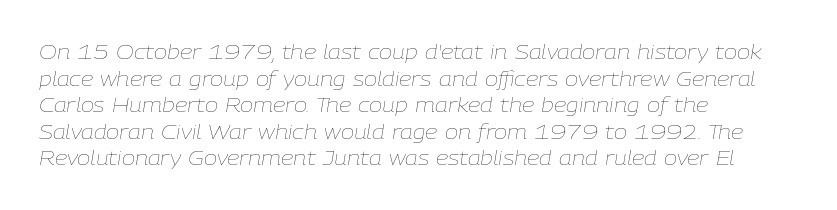
The image shows 20 px text type, italic (leaning right); set left-aligned, normal line spacing (1.33x), normal letter spacing, not underlined.
